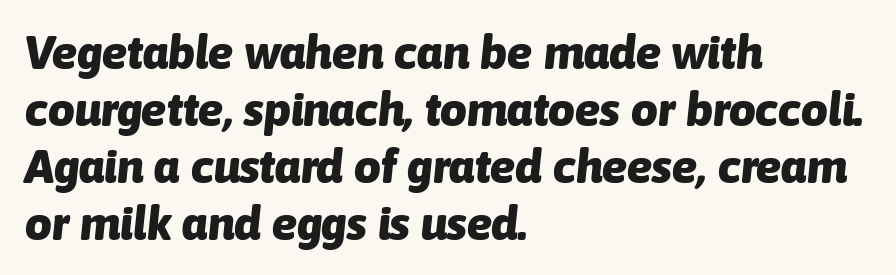
The rendering anchors every line to the left-hand side. Does extra space separate the letters? No, they use regular spacing. Underline: absent. The letters advance in unequal steps, a hallmark of proportional type. Would a proofreader flag this as italicized? Yes. Heavy-handed strokes throughout: this text is bold.
